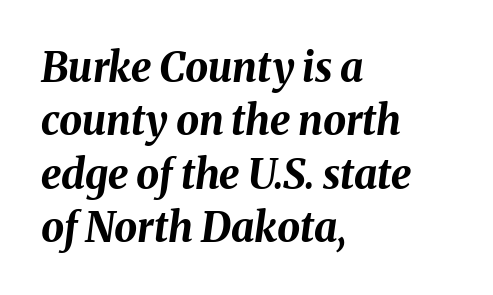
The image shows 41 px bold type, italic (leaning right); set left-aligned, normal line spacing (1.3x), normal letter spacing, not underlined; medium stroke contrast and a medium x-height.
